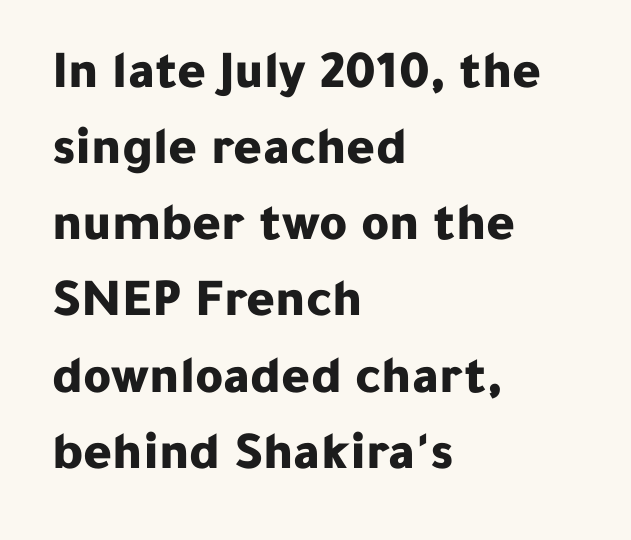
The image shows 54 px bold sans-serif type, upright; set left-aligned, normal line spacing (1.41x), normal letter spacing, not underlined; low stroke contrast and a medium x-height.
